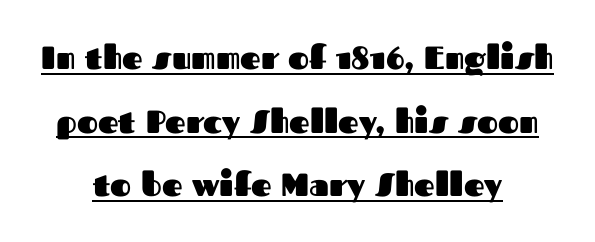
The glyphs in this specimen are sans serif. The words here are underlined. As a designer I'd log this as weight 700, bold. Rows of type keep a wide berth in the vertical direction. The passage is arranged like a title page — every line centered.
